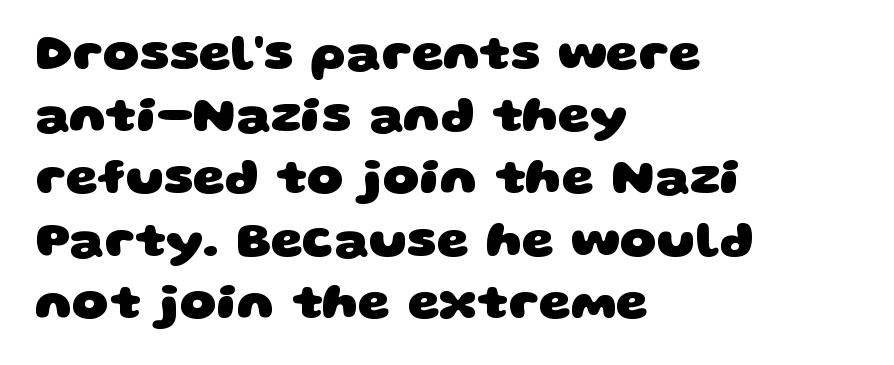
{"serif": "no", "bold": "yes", "weight": "heavy", "width": "wide", "stroke_contrast": "low", "x_height": "large", "monospaced": "no", "underline": "no", "align": "left", "line_spacing_ratio": 1.22, "letter_spacing": "normal", "letter_spacing_em": 0.0, "glyph_px": 51}
